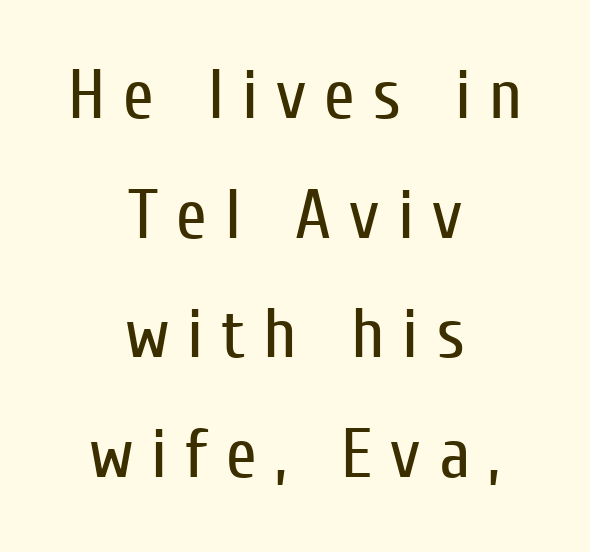
This rendering employs a face without finishing strokes, i.e., a sans-serif. The string is rendered with underlining switched off. Do the characters align in a grid? No, the font is proportional. Short note: letters widely spaced. Upright lettering throughout. The letters look calm and open, with moderate or lighter stems.
